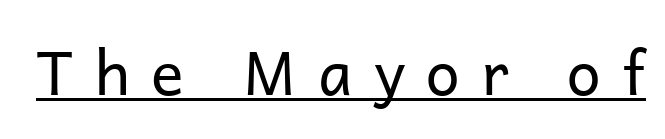
Substantial extra tracking has been applied to these lines. Unlike a traditional serif, this face leaves its strokes unadorned. Is the type heavy? It reads as light-to-regular instead. These lines are rendered in a variable-pitch font.
